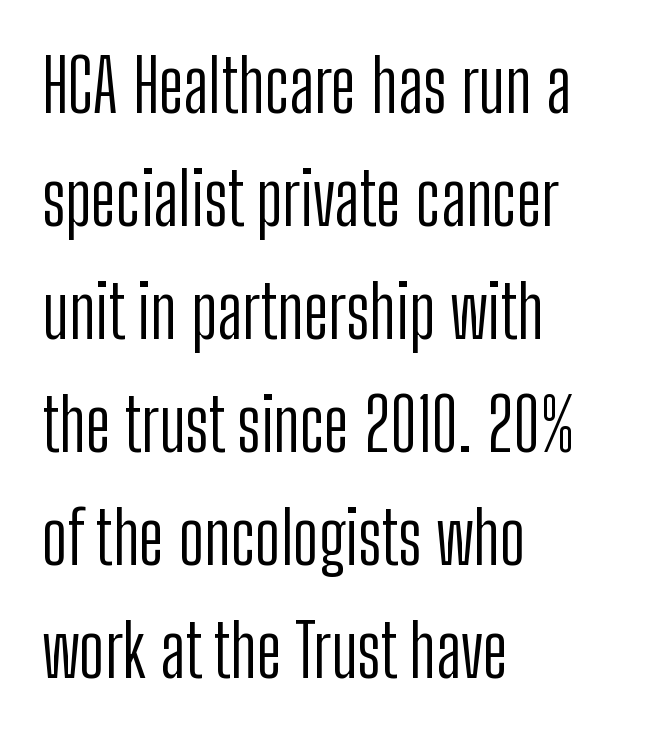
If you drew a line through each stem, it would be perfectly vertical. Bare-footed words on every line. All the whitespace from short lines collects on the right. A light-to-regular cut is what we see here.
